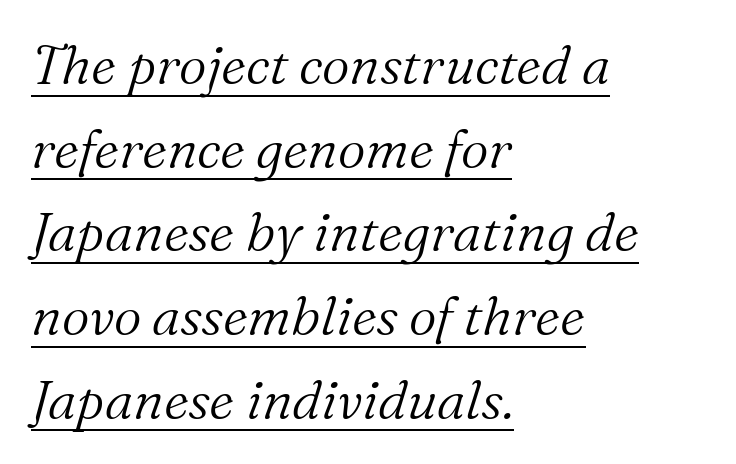
{"serif": "yes", "italic": "yes", "lean": "right", "slant_degrees": 16, "bold": "no", "weight": "light", "width": "normal", "stroke_contrast": "medium", "x_height": "medium", "monospaced": "no", "underline": "yes", "align": "left", "line_spacing": "normal", "line_spacing_ratio": 1.55, "letter_spacing": "normal", "letter_spacing_em": 0.0, "glyph_px": 54}
